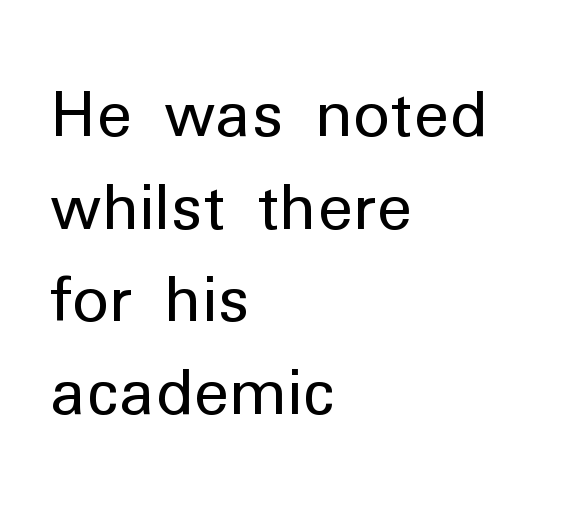
The horizontal fit of the characters is conventional and even. A classic flush-left, rag-right setting is used for this passage. Words float on clear page, feet unadorned. Ascenders rise straight up at ninety degrees.
